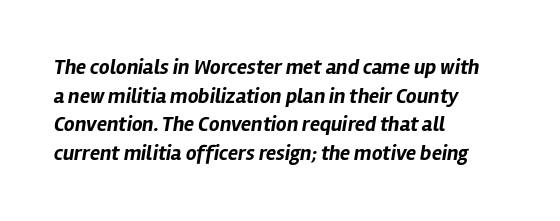
The image shows 21 px bold type, italic (leaning right); set left-aligned, normal line spacing (1.36x), normal letter spacing, not underlined.
